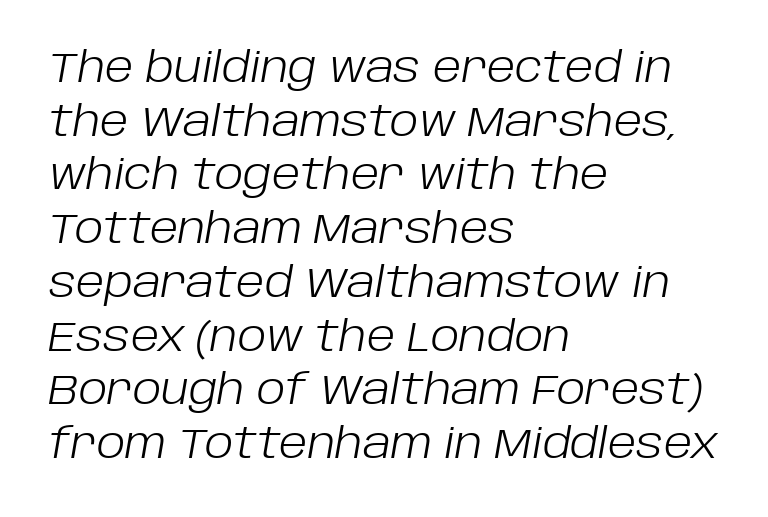
The image shows 41 px light type, italic (leaning right); set left-aligned, normal line spacing (1.31x), normal letter spacing, not underlined; low stroke contrast and a large x-height.
